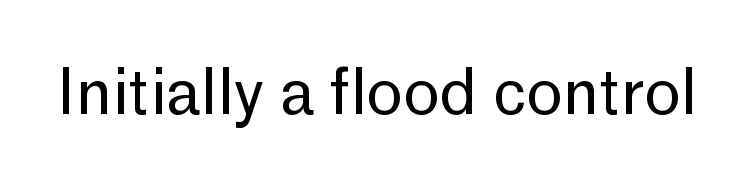
Q: Is the text bold? A: No.
Q: Is the text italic (slanted)? A: No, it is upright.
Q: Is the typeface a serif or a sans-serif typeface? A: Sans-serif.
Q: Is the text underlined? A: No.
Q: Is the spacing between letters normal or unusually wide? A: Normal.
Q: Width (condensed, normal, or wide)? A: Normal.
Q: Stroke contrast? A: Low.
Q: x-height? A: Medium.
Q: Monospaced? A: No.
